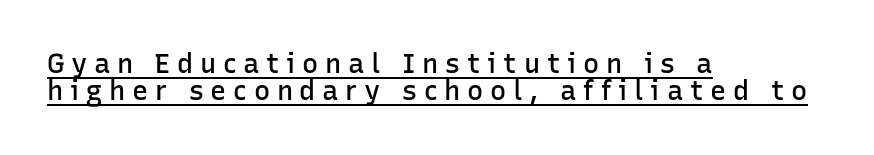
Every character sits straight up, as roman type does. Is the block centered? No — it sits flush against the left margin. The line-height multiplier appears low, near solid setting. Somebody hit Ctrl+U on this one — the words are underlined. Observe the wide spacing: letters keep a clear distance from each other. The passage shown is semibold, sitting just below true bold.
